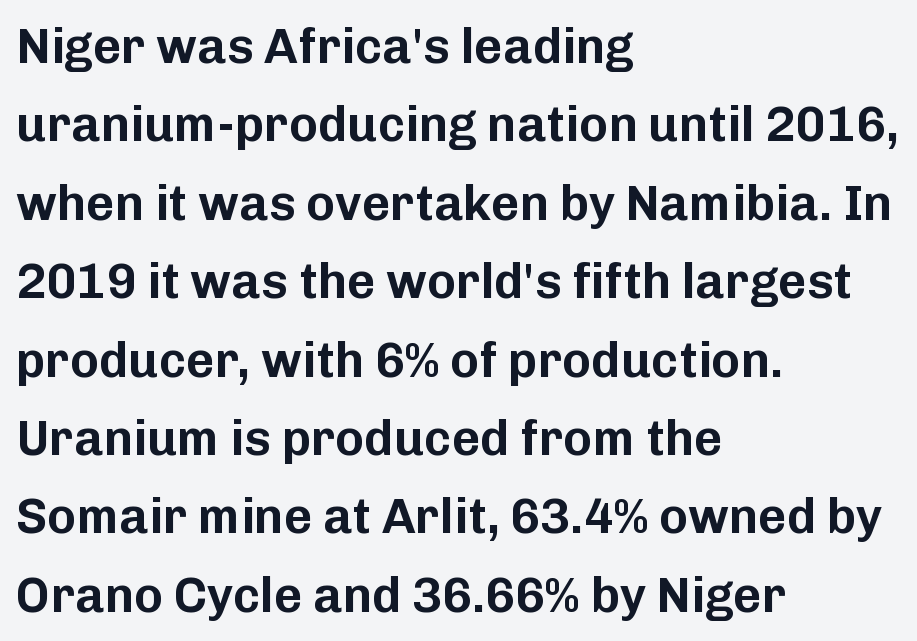
Q: Is the text italic (slanted)? A: No, it is upright.
Q: Is the typeface a serif or a sans-serif typeface? A: Sans-serif.
Q: Is the text underlined? A: No.
Q: How is the paragraph aligned? A: Left-aligned.
Q: Is the spacing between letters normal or unusually wide? A: Normal.
Q: Is the spacing between lines tight, normal or loose? A: Normal.
Q: Width (condensed, normal, or wide)? A: Normal.
Q: Stroke contrast? A: Low.
Q: x-height? A: Medium.
Q: Monospaced? A: No.
